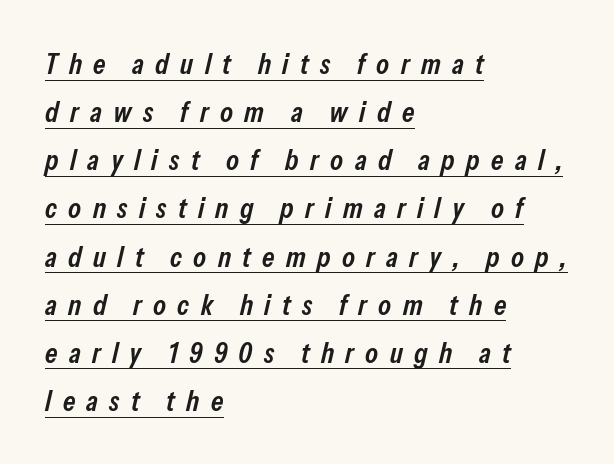
{"italic": "yes", "lean": "right", "slant_degrees": 13, "bold": "semi", "weight": "semibold", "width": "condensed", "stroke_contrast": "low", "x_height": "medium", "monospaced": "no", "underline": "yes", "align": "left", "line_spacing": "normal", "line_spacing_ratio": 1.66, "letter_spacing": "wide", "letter_spacing_em": 0.39, "glyph_px": 29}
